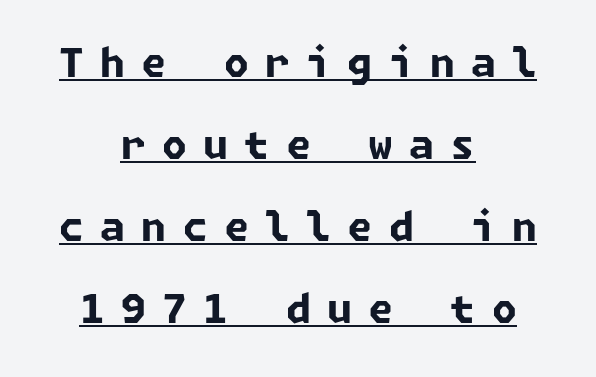
Typographically, this falls in the sans-serif category. The line texture is sparse and dotted thanks to wide tracking. The setting favours the middle, as headings and verse often do. A dark, heavy texture on the line: the type is bold. The rendered words wear a rule along their underside.
